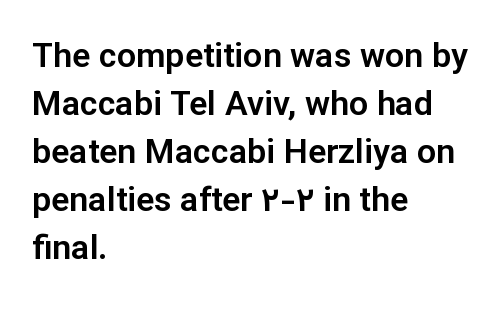
Q: Is the text italic (slanted)? A: No, it is upright.
Q: Is the typeface a serif or a sans-serif typeface? A: Sans-serif.
Q: Is the text underlined? A: No.
Q: How is the paragraph aligned? A: Left-aligned.
Q: Is the spacing between letters normal or unusually wide? A: Normal.
Q: Is the spacing between lines tight, normal or loose? A: Normal.
Q: Width (condensed, normal, or wide)? A: Normal.
Q: Stroke contrast? A: Low.
Q: x-height? A: Medium.
Q: Monospaced? A: No.
